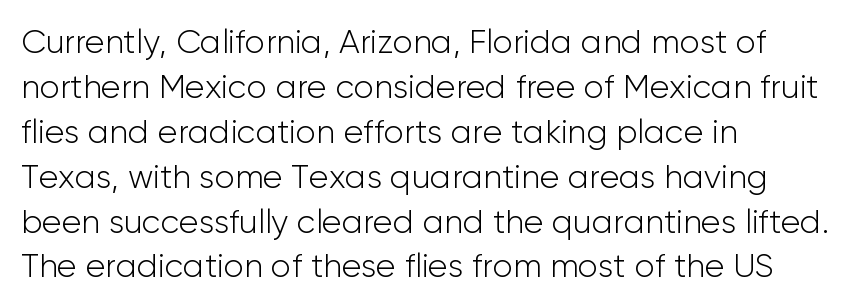
The image shows 33 px light sans-serif type, upright; set left-aligned, normal line spacing (1.36x), normal letter spacing, not underlined; low stroke contrast and a medium x-height.
